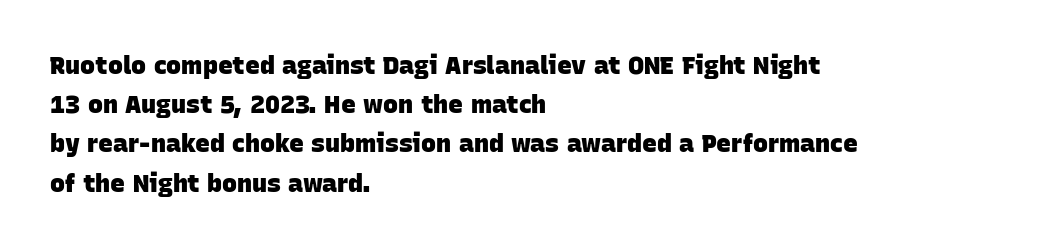
A dark, heavy texture on the line: the type is bold. There is no visible air inserted between adjacent glyphs. Glance below the letters and you will spot only blank space. Where is the straight margin? On the left. Baseline-to-baseline distance is the conventional proportion of letter height.
